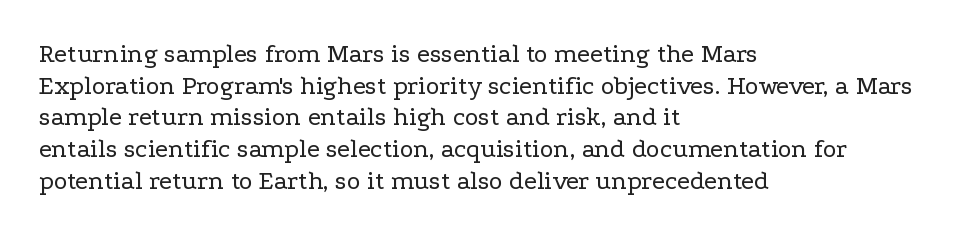
Q: Is the text bold? A: No.
Q: Is the text italic (slanted)? A: No, it is upright.
Q: Is the text underlined? A: No.
Q: How is the paragraph aligned? A: Left-aligned.
Q: Is the spacing between letters normal or unusually wide? A: Normal.
